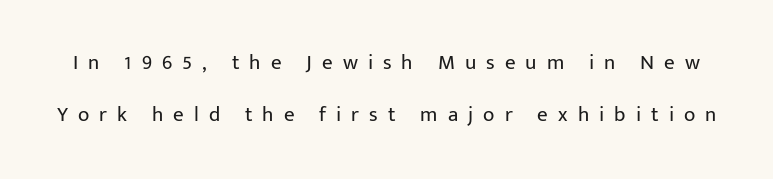
Q: Is the text bold? A: No.
Q: Is the text italic (slanted)? A: No, it is upright.
Q: Is the text underlined? A: No.
Q: Is the spacing between letters normal or unusually wide? A: Unusually wide.
Q: Is the spacing between lines tight, normal or loose? A: Loose.
